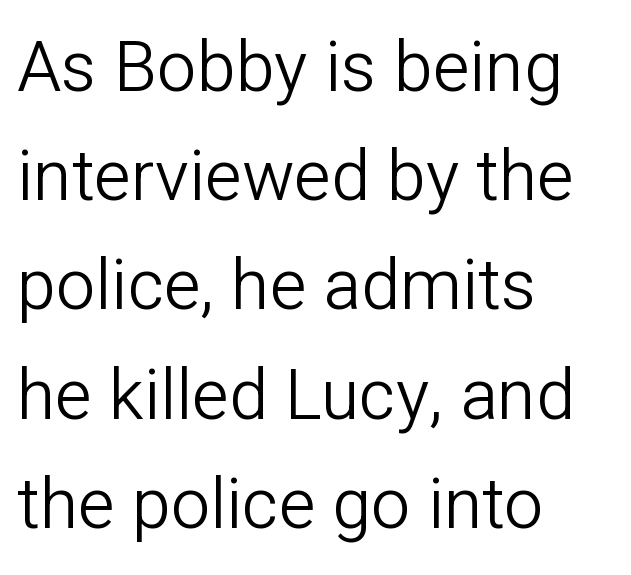
The image shows 70 px light sans-serif type, upright; set left-aligned, normal line spacing (1.56x), normal letter spacing, not underlined; low stroke contrast and a medium x-height.
